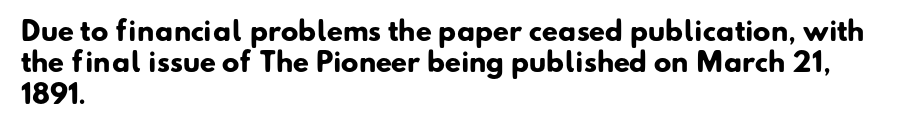
{"bold": "yes", "underline": "no", "align": "left", "line_spacing_ratio": 1.21, "letter_spacing": "normal", "letter_spacing_em": 0.0, "glyph_px": 26}
